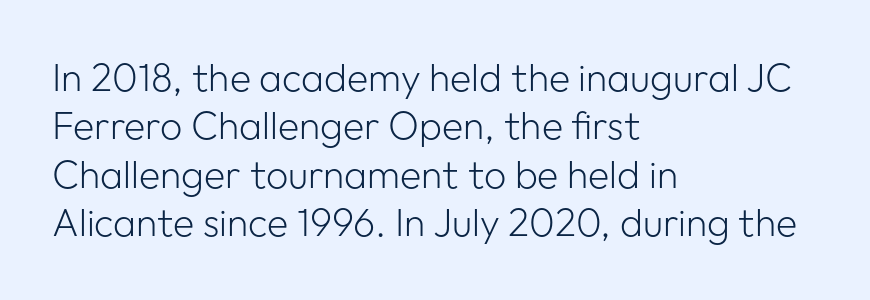
Q: Is the text bold? A: No.
Q: Is the text italic (slanted)? A: No, it is upright.
Q: Is the typeface a serif or a sans-serif typeface? A: Sans-serif.
Q: Is the text underlined? A: No.
Q: How is the paragraph aligned? A: Left-aligned.
Q: Is the spacing between letters normal or unusually wide? A: Normal.
Q: Width (condensed, normal, or wide)? A: Normal.
Q: Stroke contrast? A: Low.
Q: x-height? A: Medium.
Q: Monospaced? A: No.
